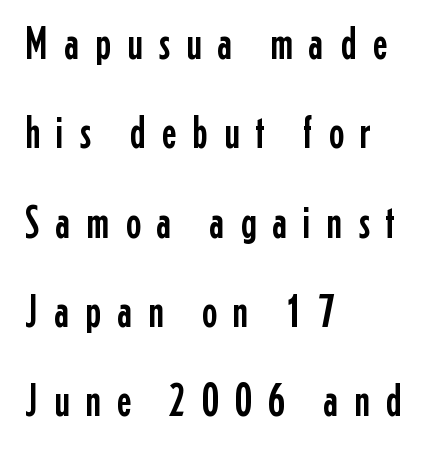
Loosely led — the rows are spread out. Underlining? Definitely not there. Character widths vary here, with narrow letters taking less room than wide ones. Look at the bottom of the vertical strokes: they stop flat, with no serifs. Each line starts at the same left margin while the right side varies.
